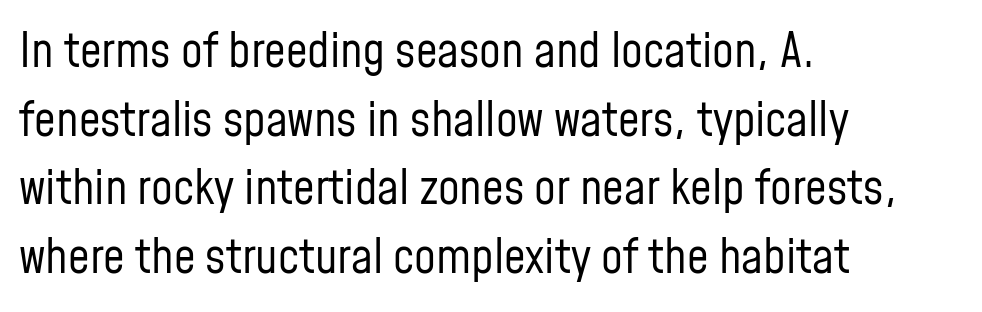
Tracking value appears to be zero — textbook default spacing. This is sans-serif lettering, the kind often seen on screens and signage. Each line starts at the same left margin while the right side varies. This rendering features lettering with no underline. Each new line begins a customary step beneath the previous one. Every character sits straight up, as roman type does.
